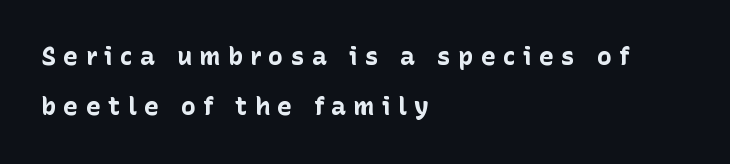
Descenders hang freely into open space. Vertically, the passage feels expansive, rows floating well apart. Stroke thickness is high; the sample reads as a true bold. The tracking jumps out immediately: characters are airy and widely separated. Every row of glyphs begins at an identical x-position on the left. Tall strokes in this sample are plumb rather than angled.
